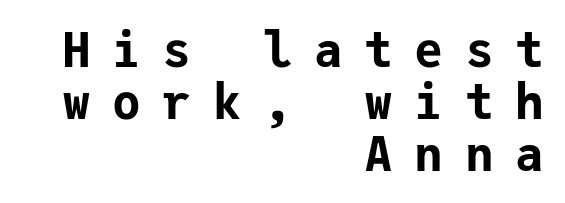
The letters carry no serifs — their stems end cleanly without finishing strokes. The paragraph has a hard right edge and a soft left edge. The type sits square on the baseline with zero lean. Clear beneath every line of the passage.
